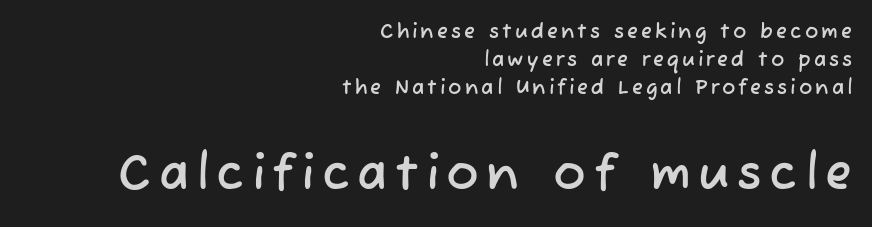
The image shows 49 px sans-serif type; set right-aligned, normal line spacing (1.41x), not underlined; the second (bottom) block is 2.45x larger; low stroke contrast and a medium x-height.
